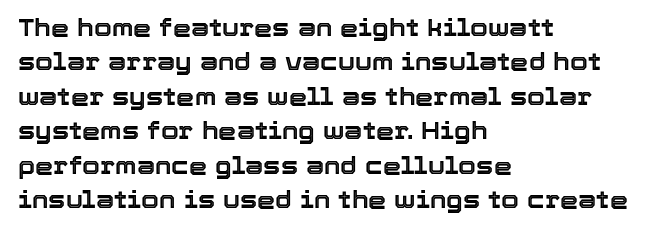
{"italic": "no", "underline": "no", "align": "left", "line_spacing": "normal", "line_spacing_ratio": 1.5, "letter_spacing": "normal", "letter_spacing_em": 0.0, "glyph_px": 23}
